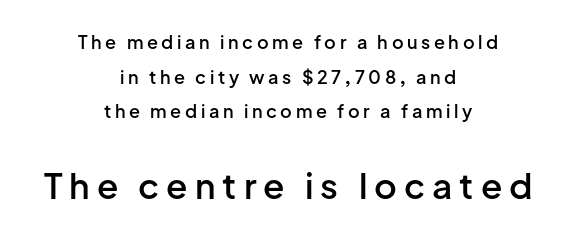
{"serif": "no", "italic": "no", "bold": "semi", "weight": "semibold", "width": "normal", "stroke_contrast": "low", "x_height": "medium", "monospaced": "no", "underline": "no", "align": "center", "line_spacing": "loose", "line_spacing_ratio": 1.92, "letter_spacing": "wide", "letter_spacing_em": 0.2, "larger_block": "second", "size_ratio": 1.94, "glyph_px": 35}
